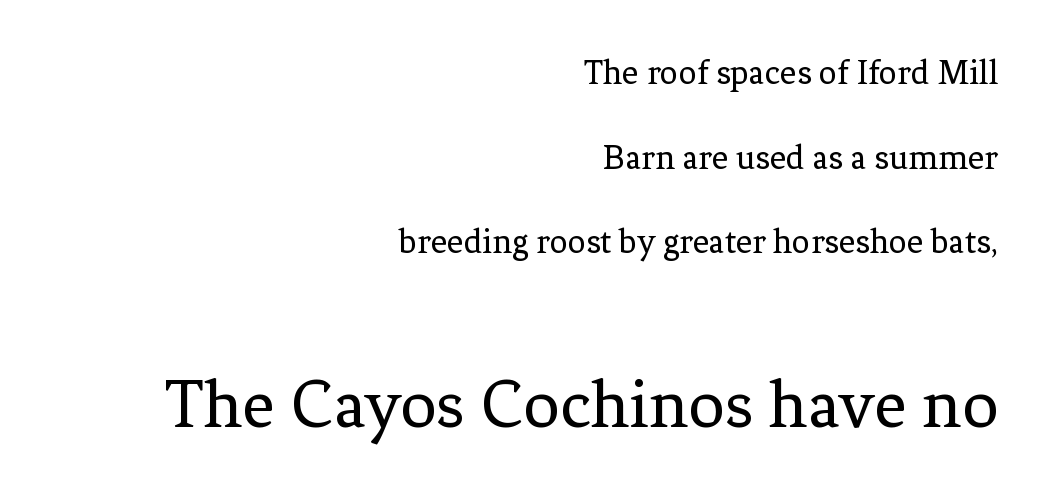
{"serif": "yes", "italic": "no", "bold": "no", "weight": "regular", "width": "normal", "stroke_contrast": "low", "x_height": "medium", "monospaced": "no", "underline": "no", "align": "right", "line_spacing": "loose", "line_spacing_ratio": 2.35, "letter_spacing": "normal", "letter_spacing_em": 0.0, "larger_block": "second", "size_ratio": 2.0, "glyph_px": 72}
